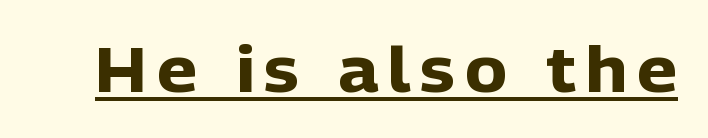
Heavy, bold letterforms. Every stem runs plumb, perpendicular to the baseline. Grotesque or geometric, the face here clearly has no serifs. Think of a printed novel: that variable character pitch is what you see here. These characters rest on top of a visible drawn line.
